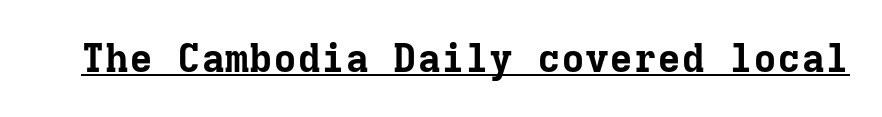
Q: Is the text bold? A: Yes.
Q: Is the text italic (slanted)? A: No, it is upright.
Q: Is the typeface a serif or a sans-serif typeface? A: Serif.
Q: Is the text underlined? A: Yes.
Q: Is the spacing between letters normal or unusually wide? A: Normal.
Q: Width (condensed, normal, or wide)? A: Normal.
Q: Stroke contrast? A: Low.
Q: x-height? A: Medium.
Q: Monospaced? A: Yes.
